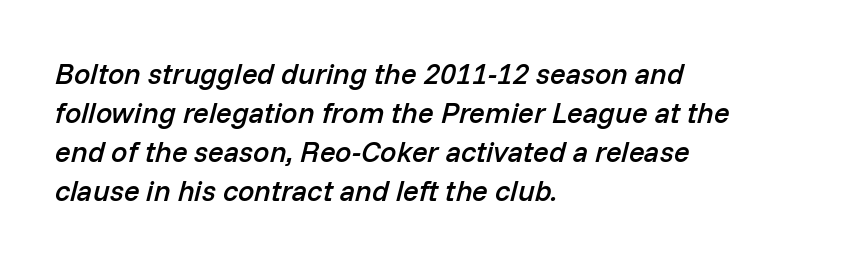
Q: Is the text bold? A: Semi-bold.
Q: Is the text italic (slanted)? A: Yes, it leans right by about 14 degrees.
Q: Is the text underlined? A: No.
Q: How is the paragraph aligned? A: Left-aligned.
Q: Is the spacing between letters normal or unusually wide? A: Normal.
Q: Is the spacing between lines tight, normal or loose? A: Normal.
Q: Width (condensed, normal, or wide)? A: Normal.
Q: Stroke contrast? A: Low.
Q: x-height? A: Medium.
Q: Monospaced? A: No.
